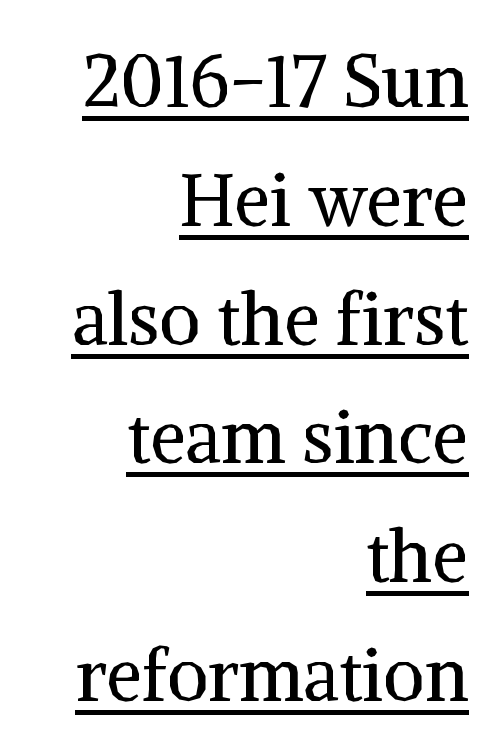
The image shows 72 px regular-weight serif type, upright; set right-aligned, normal line spacing (1.65x), normal letter spacing, underlined; medium stroke contrast and a medium x-height.
